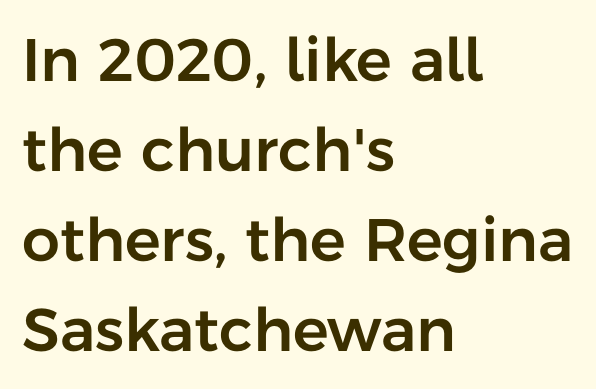
The image shows 60 px sans-serif type, upright; set left-aligned, normal line spacing (1.5x), normal letter spacing, not underlined; low stroke contrast and a medium x-height.
